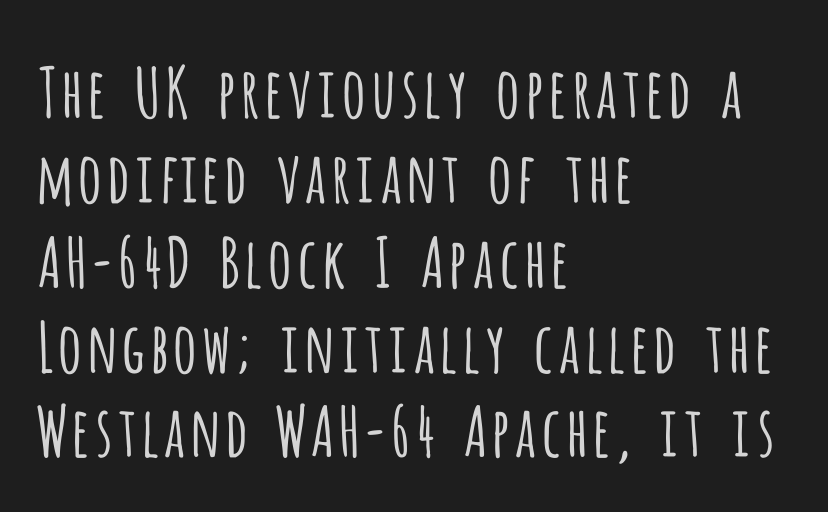
The image shows 69 px light, condensed sans-serif type, upright; set left-aligned, line spacing 1.23x, normal letter spacing, not underlined; low stroke contrast and a large x-height.
